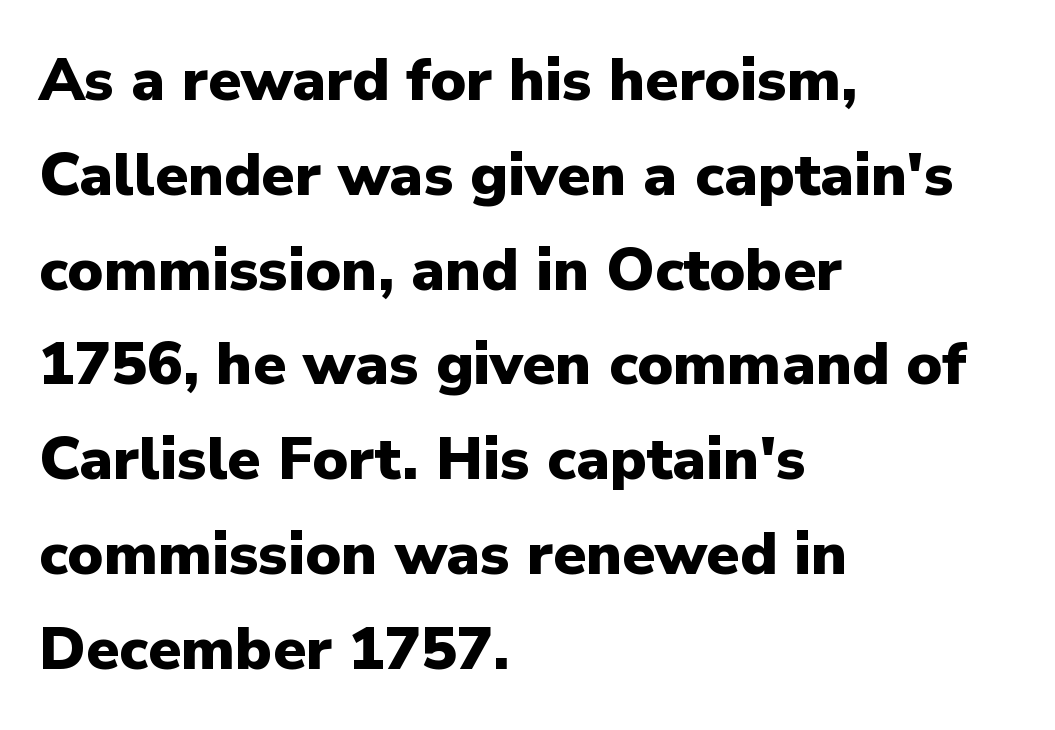
{"serif": "no", "italic": "no", "bold": "yes", "weight": "heavy", "width": "normal", "stroke_contrast": "low", "x_height": "medium", "monospaced": "no", "underline": "no", "align": "left", "line_spacing": "normal", "line_spacing_ratio": 1.58, "letter_spacing": "normal", "letter_spacing_em": 0.0, "glyph_px": 60}
